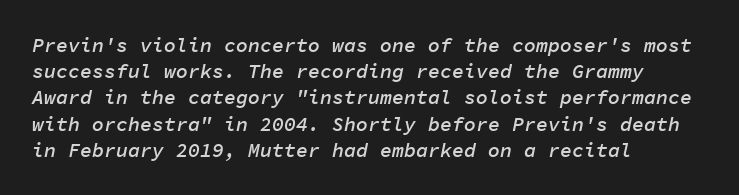
Q: Is the text bold? A: Semi-bold.
Q: Is the text italic (slanted)? A: Yes, it leans right by about 11 degrees.
Q: Is the text underlined? A: No.
Q: How is the paragraph aligned? A: Left-aligned.
Q: Is the spacing between letters normal or unusually wide? A: Normal.
Q: Is the spacing between lines tight, normal or loose? A: Normal.
